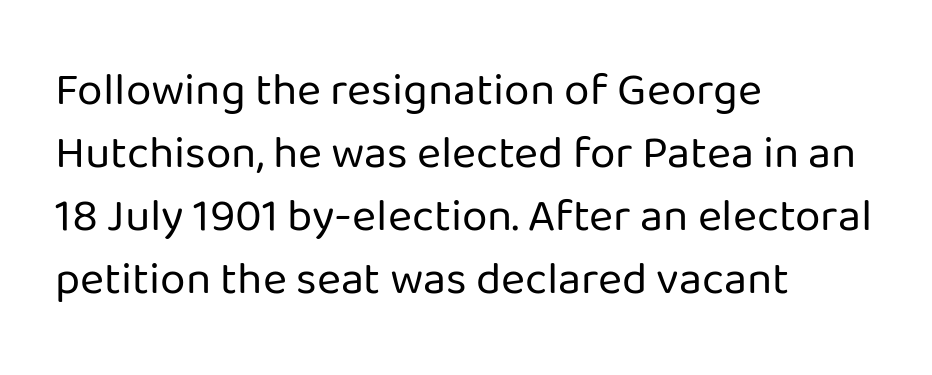
Q: Is the text bold? A: No.
Q: Is the text italic (slanted)? A: No, it is upright.
Q: Is the typeface a serif or a sans-serif typeface? A: Sans-serif.
Q: Is the text underlined? A: No.
Q: How is the paragraph aligned? A: Left-aligned.
Q: Is the spacing between letters normal or unusually wide? A: Normal.
Q: Is the spacing between lines tight, normal or loose? A: Normal.
Q: Width (condensed, normal, or wide)? A: Normal.
Q: Stroke contrast? A: Low.
Q: x-height? A: Medium.
Q: Monospaced? A: No.
